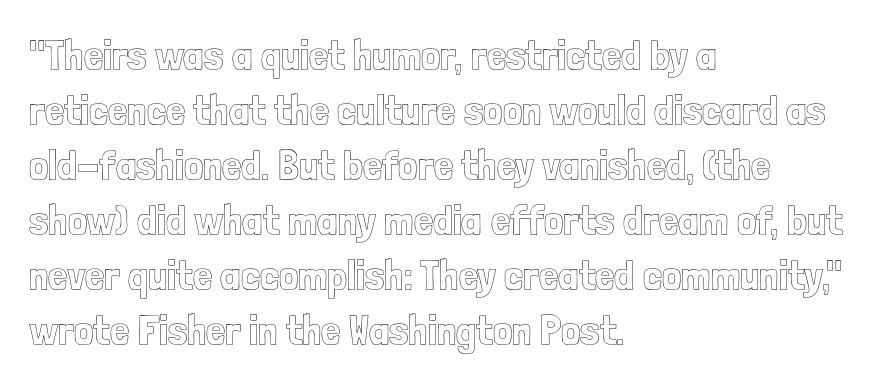
Anything drawn beneath the words? Only blank space. Spacing between characters is what you'd get straight out of the box. Character widths vary here, with narrow letters taking less room than wide ones. One glance says typical: line gaps are just what's usual. You can tell it's not italic because the verticals are truly vertical.
